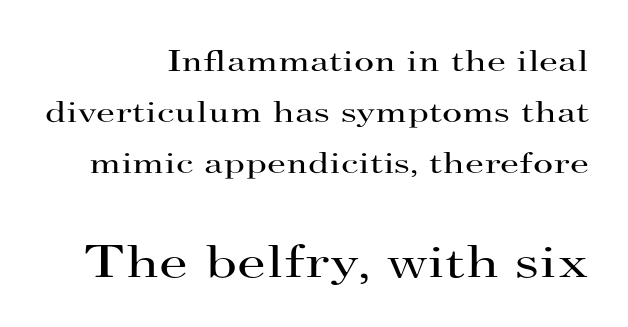
Q: Is the text bold? A: No.
Q: Is the text italic (slanted)? A: No, it is upright.
Q: Is the typeface a serif or a sans-serif typeface? A: Serif.
Q: Is the text underlined? A: No.
Q: How is the paragraph aligned? A: Right-aligned.
Q: Is the spacing between letters normal or unusually wide? A: Normal.
Q: Is the spacing between lines tight, normal or loose? A: Normal.
Q: Which block of text is set in a larger size, the first (top) or the second (bottom)? A: The second (bottom) one.
Q: Width (condensed, normal, or wide)? A: Wide.
Q: Stroke contrast? A: High.
Q: x-height? A: Small.
Q: Monospaced? A: No.
